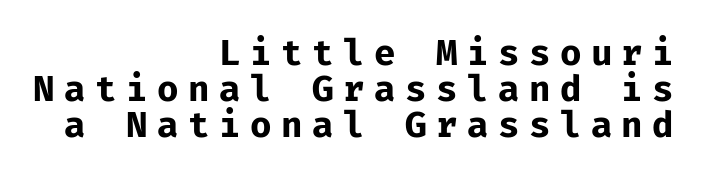
{"serif": "no", "italic": "no", "bold": "yes", "weight": "bold", "width": "normal", "stroke_contrast": "low", "x_height": "medium", "underline": "no", "align": "right", "line_spacing": "tight", "line_spacing_ratio": 1.03, "letter_spacing": "wide", "letter_spacing_em": 0.27, "glyph_px": 35}
